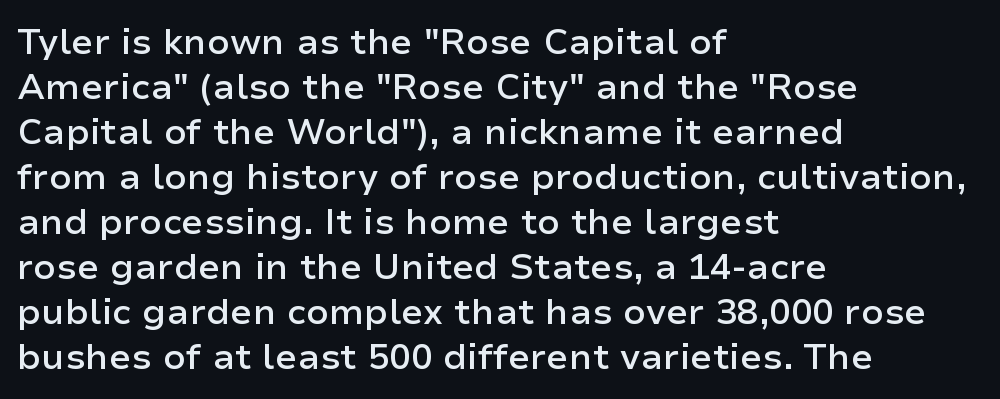
The image shows 36 px semibold sans-serif type, upright; set left-aligned, normal line spacing (1.25x), normal letter spacing, not underlined; low stroke contrast and a medium x-height.
